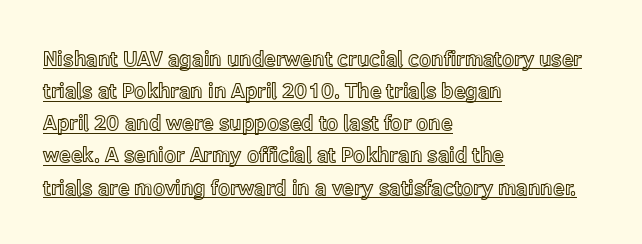
The lettering stays uniformly vertical, giving the passage a roman look. The line-height multiplier appears to be the usual default. Look at the tracking — it's just the regular setting, nothing added. Each line starts at the same left margin while the right side varies. A continuous stroke trails under the words, as in a hyperlink.
